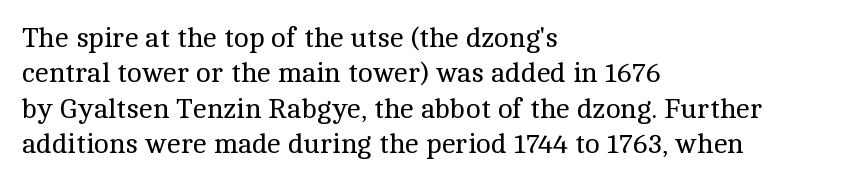
Yep, those are serifs on the letters. This rendering uses left alignment, leaving the right contour irregular. Between one letter and the next there's only the usual sliver of space. Descenders hang freely into open space. Varying glyph widths throughout — classic text-font behaviour.
